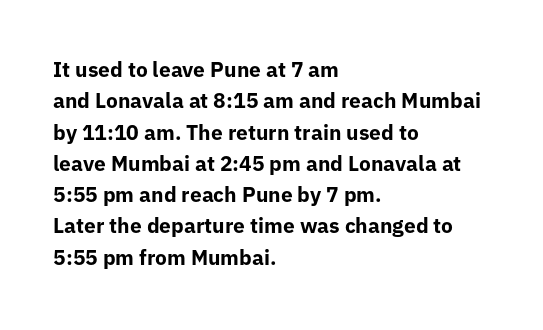
{"italic": "no", "bold": "yes", "underline": "no", "align": "left", "line_spacing": "normal", "line_spacing_ratio": 1.49, "letter_spacing": "normal", "letter_spacing_em": 0.0, "glyph_px": 21}
